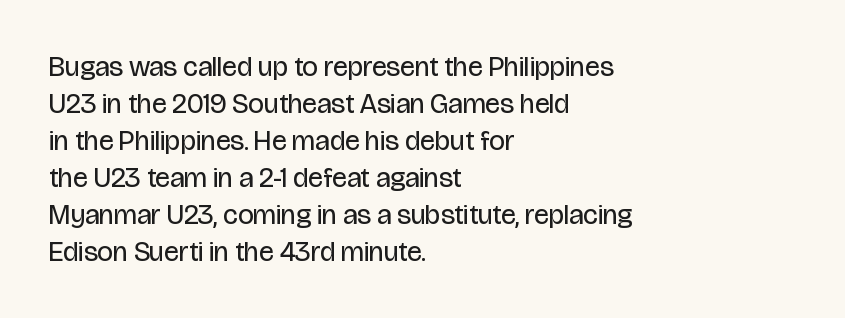
The image shows 28 px regular-weight, condensed sans-serif type, upright; set left-aligned, normal line spacing (1.32x), normal letter spacing, not underlined; low stroke contrast and a large x-height.
